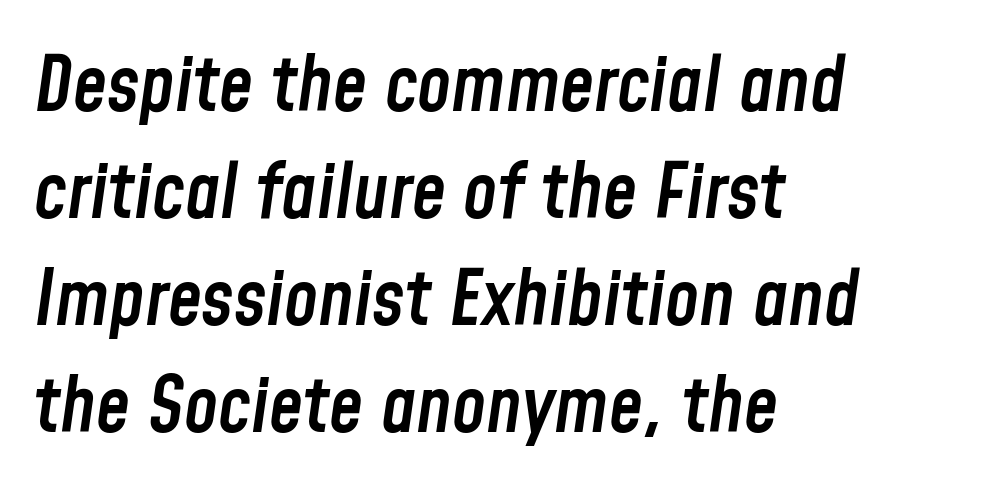
Q: Is the text bold? A: Semi-bold.
Q: Is the text italic (slanted)? A: Yes, it leans right by about 8 degrees.
Q: Is the text underlined? A: No.
Q: How is the paragraph aligned? A: Left-aligned.
Q: Is the spacing between letters normal or unusually wide? A: Normal.
Q: Is the spacing between lines tight, normal or loose? A: Normal.
Q: Width (condensed, normal, or wide)? A: Condensed.
Q: Stroke contrast? A: Low.
Q: x-height? A: Medium.
Q: Monospaced? A: No.
